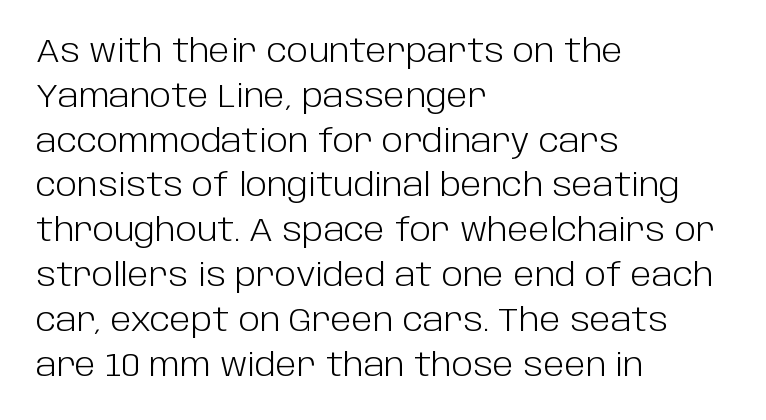
The image shows 32 px light sans-serif type, upright; set left-aligned, normal line spacing (1.4x), normal letter spacing, not underlined; low stroke contrast and a large x-height.
